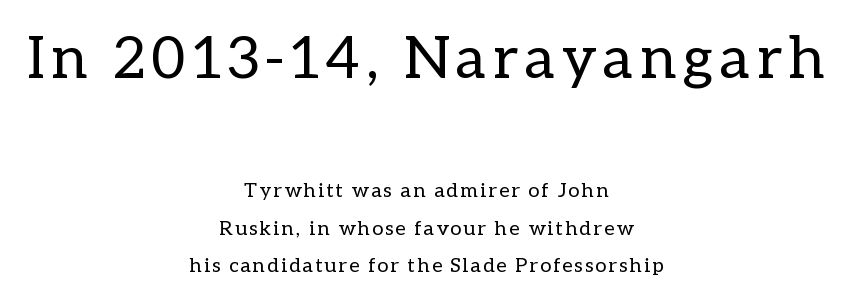
Posture: upright roman. The rendering uses natural spacing where letterforms have individual widths. The rendering positions every line midway between the sides. The initial chunk of copy outweighs the following chunk in type size. Lines of text with bare space underneath.
